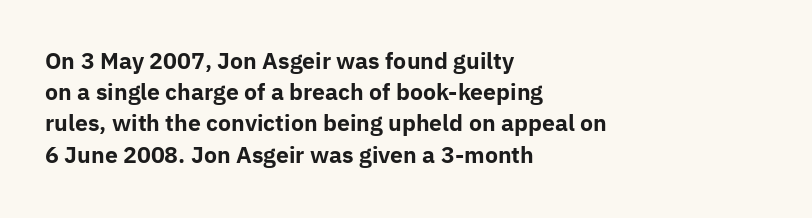
Q: Is the text bold? A: Yes.
Q: Is the text italic (slanted)? A: No, it is upright.
Q: Is the text underlined? A: No.
Q: How is the paragraph aligned? A: Left-aligned.
Q: Is the spacing between letters normal or unusually wide? A: Normal.
Q: Is the spacing between lines tight, normal or loose? A: Normal.
